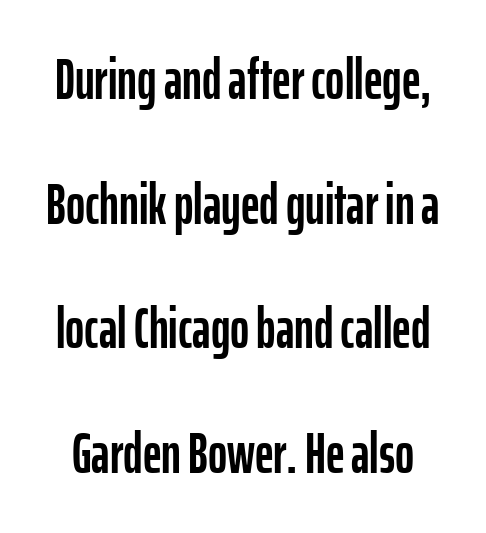
Ascenders rise straight up at ninety degrees. Tracking value appears to be zero — textbook default spacing. The designer went with a sans here, leaving each stem footless. Leading is clearly above the norm, producing a sparse column. Plain, unruled lines of type.
